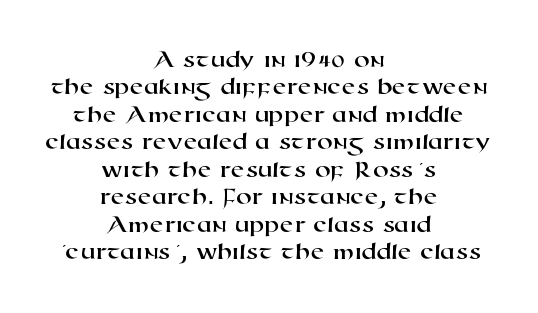
{"underline": "no", "align": "center", "line_spacing": "tight", "line_spacing_ratio": 1.1, "letter_spacing": "normal", "letter_spacing_em": 0.0, "glyph_px": 25}
